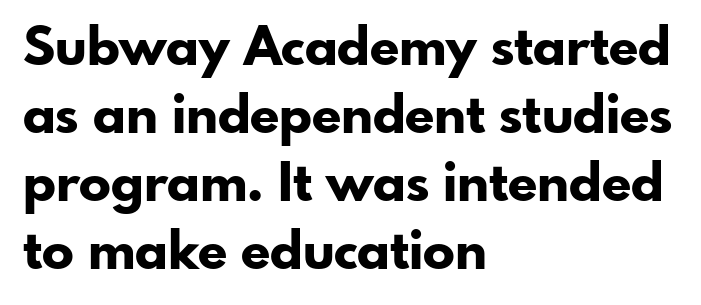
The image shows 53 px bold sans-serif type, upright; set left-aligned, normal line spacing (1.28x), normal letter spacing, not underlined; low stroke contrast and a small x-height.
